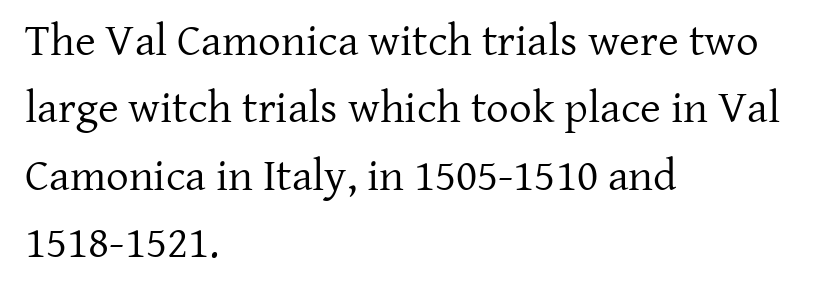
{"serif": "yes", "italic": "no", "bold": "no", "weight": "regular", "width": "normal", "stroke_contrast": "low", "x_height": "medium", "monospaced": "no", "underline": "no", "align": "left", "line_spacing": "normal", "line_spacing_ratio": 1.5, "letter_spacing": "normal", "letter_spacing_em": 0.0, "glyph_px": 45}
